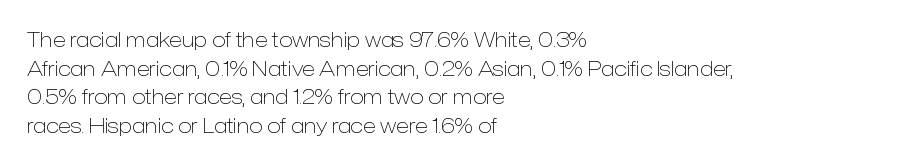
{"italic": "no", "bold": "no", "underline": "no", "align": "left", "line_spacing": "normal", "line_spacing_ratio": 1.43, "letter_spacing": "normal", "letter_spacing_em": 0.0, "glyph_px": 20}
